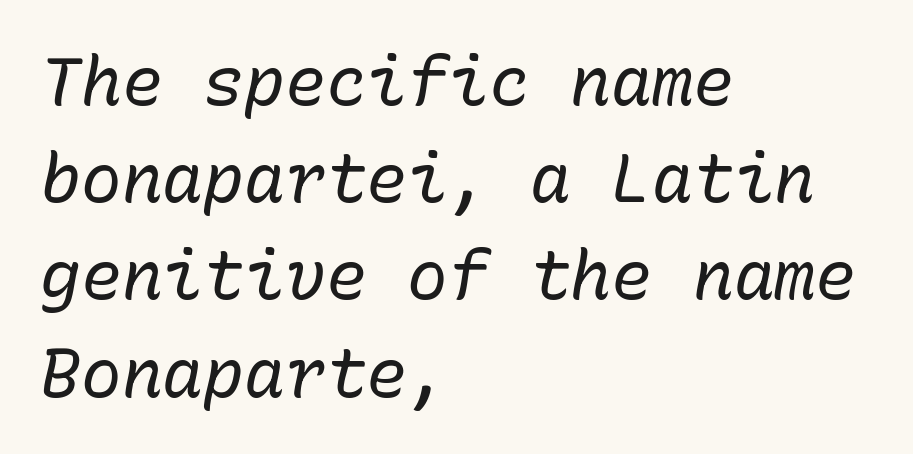
Q: Is the text bold? A: No.
Q: Is the text italic (slanted)? A: Yes, it leans right by about 10 degrees.
Q: Is the text underlined? A: No.
Q: How is the paragraph aligned? A: Left-aligned.
Q: Is the spacing between letters normal or unusually wide? A: Normal.
Q: Is the spacing between lines tight, normal or loose? A: Normal.
Q: Width (condensed, normal, or wide)? A: Normal.
Q: Stroke contrast? A: Low.
Q: x-height? A: Medium.
Q: Monospaced? A: Yes.
